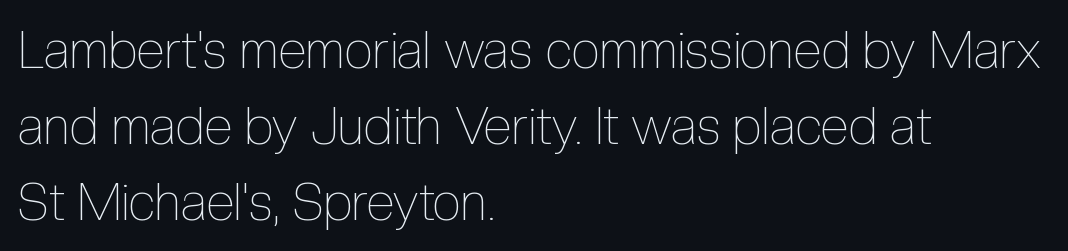
{"italic": "no", "bold": "no", "weight": "thin", "width": "condensed", "x_height": "medium", "monospaced": "no", "underline": "no", "align": "left", "line_spacing": "normal", "line_spacing_ratio": 1.46, "letter_spacing": "normal", "letter_spacing_em": 0.0, "glyph_px": 52}
